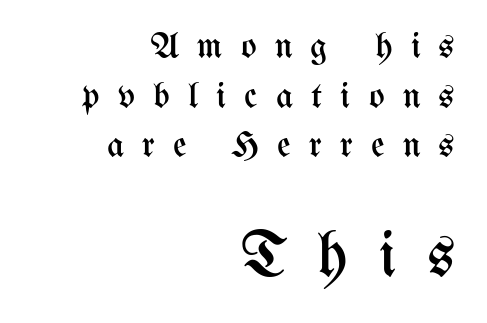
{"italic": "no", "bold": "no", "weight": "regular", "width": "condensed", "stroke_contrast": "medium", "x_height": "medium", "monospaced": "no", "underline": "no", "align": "right", "line_spacing": "normal", "line_spacing_ratio": 1.34, "letter_spacing": "wide", "letter_spacing_em": 0.49, "larger_block": "second", "size_ratio": 1.73, "glyph_px": 64}
